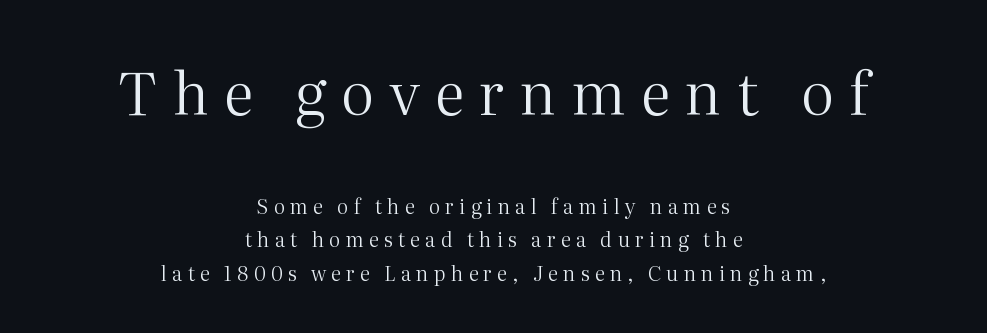
The glyphs are unaccompanied by any horizontal stroke below them. The designer left line spacing at the default. The weight tops out at a normal text grade. The typography opts for an upright posture over an oblique one. Words appear elongated and porous because spacing is wide. The passage shown is typeset with a serif family.
